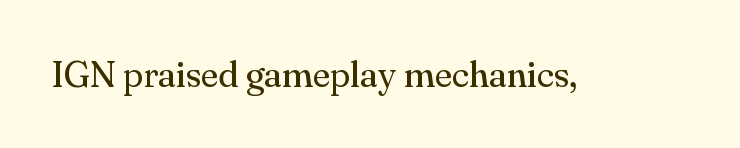
Q: Is the text bold? A: No.
Q: Is the text italic (slanted)? A: No, it is upright.
Q: Is the typeface a serif or a sans-serif typeface? A: Serif.
Q: Is the text underlined? A: No.
Q: Is the spacing between letters normal or unusually wide? A: Normal.
Q: Width (condensed, normal, or wide)? A: Normal.
Q: Stroke contrast? A: Medium.
Q: x-height? A: Small.
Q: Monospaced? A: No.
